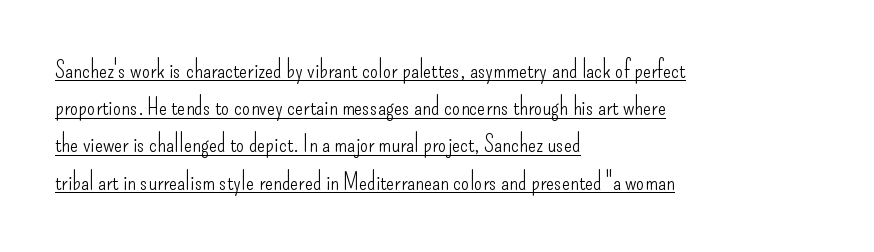
The image shows 24 px text type, upright; set left-aligned, normal line spacing (1.55x), normal letter spacing, underlined.
